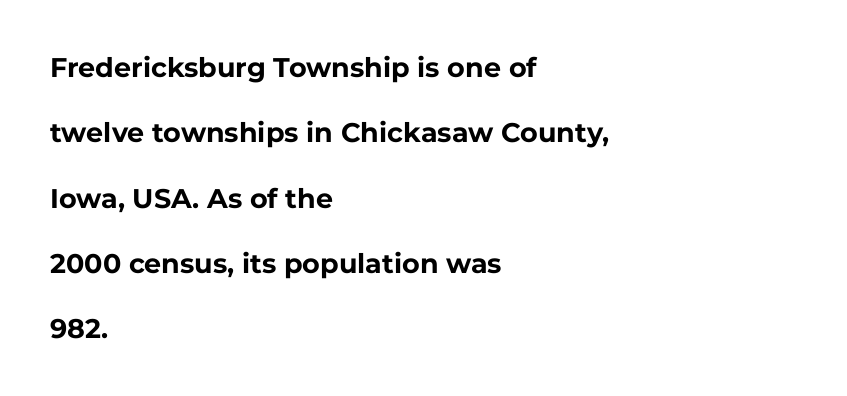
The image shows 27 px bold type, upright; set left-aligned, loose line spacing (2.42x), normal letter spacing, not underlined.
